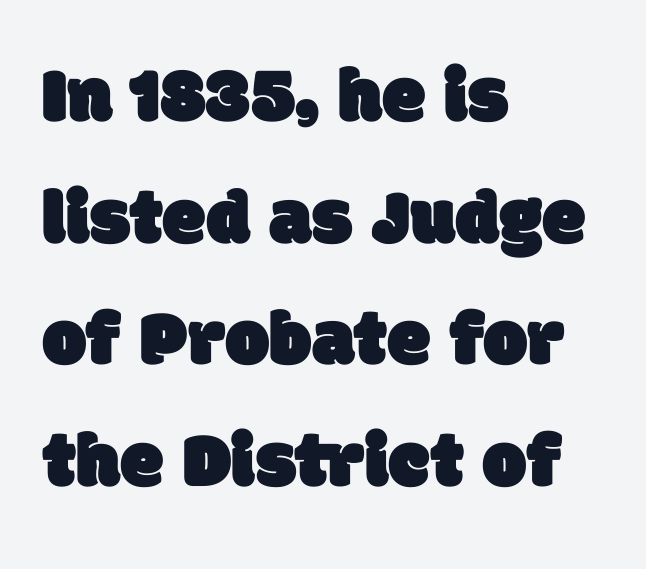
{"serif": "no", "width": "normal", "stroke_contrast": "low", "x_height": "large", "monospaced": "no", "underline": "no", "align": "left", "line_spacing": "normal", "line_spacing_ratio": 1.54, "letter_spacing": "normal", "letter_spacing_em": 0.0, "glyph_px": 79}
